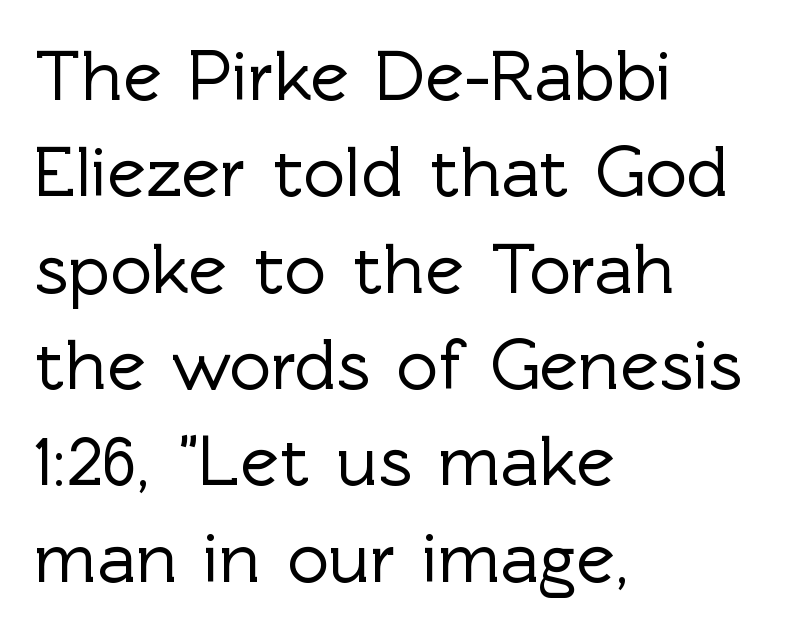
The image shows 73 px sans-serif type, upright; set left-aligned, normal line spacing (1.32x), normal letter spacing, not underlined; a medium x-height.
